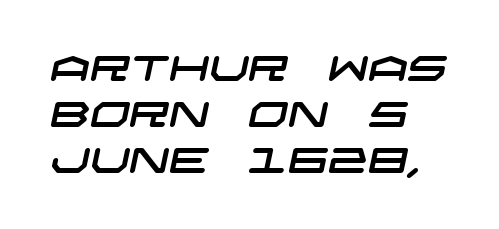
Q: Is the typeface a serif or a sans-serif typeface? A: Sans-serif.
Q: Is the text underlined? A: No.
Q: How is the paragraph aligned? A: Left-aligned.
Q: Is the spacing between letters normal or unusually wide? A: Normal.
Q: Is the spacing between lines tight, normal or loose? A: Normal.
Q: Width (condensed, normal, or wide)? A: Wide.
Q: Stroke contrast? A: Low.
Q: x-height? A: Large.
